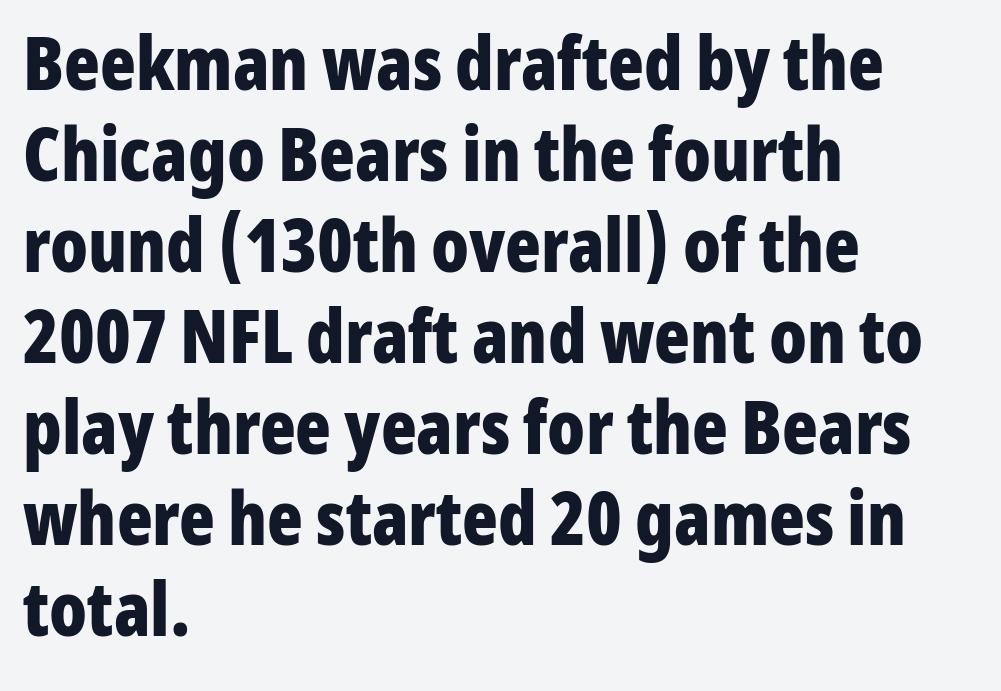
{"serif": "no", "italic": "no", "bold": "yes", "weight": "bold", "width": "condensed", "stroke_contrast": "low", "x_height": "medium", "monospaced": "no", "underline": "no", "align": "left", "line_spacing_ratio": 1.23, "letter_spacing": "normal", "letter_spacing_em": 0.0, "glyph_px": 74}
